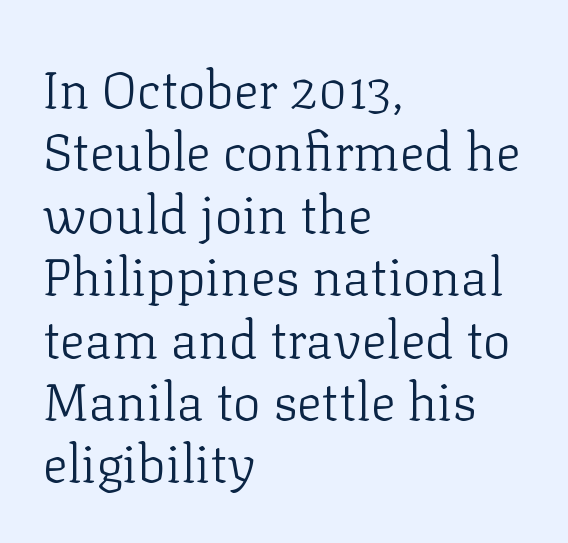
Plain, unruled lines of type. You could not count columns in this text — the font is proportionally spaced. The weight tops out at a normal text grade. All the whitespace from short lines collects on the right.
